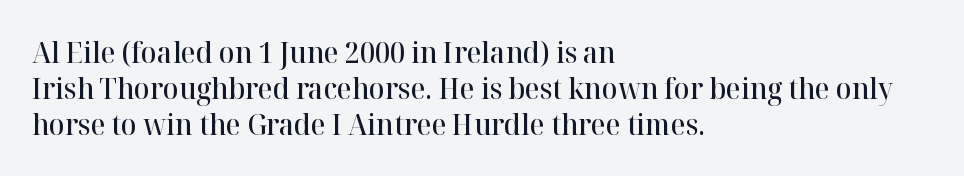
{"serif": "yes", "italic": "no", "bold": "semi", "weight": "semibold", "width": "normal", "stroke_contrast": "high", "x_height": "medium", "monospaced": "no", "underline": "no", "align": "left", "line_spacing_ratio": 1.24, "letter_spacing": "normal", "letter_spacing_em": 0.0, "glyph_px": 29}
